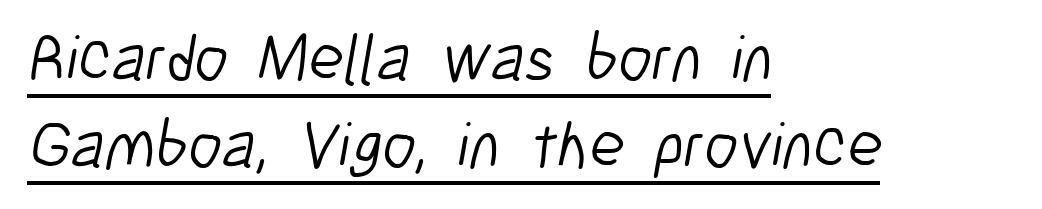
Q: Is the text bold? A: No.
Q: Is the typeface a serif or a sans-serif typeface? A: Sans-serif.
Q: Is the text underlined? A: Yes.
Q: How is the paragraph aligned? A: Left-aligned.
Q: Is the spacing between letters normal or unusually wide? A: Normal.
Q: Is the spacing between lines tight, normal or loose? A: Normal.
Q: Width (condensed, normal, or wide)? A: Condensed.
Q: Stroke contrast? A: Low.
Q: x-height? A: Medium.
Q: Monospaced? A: No.
